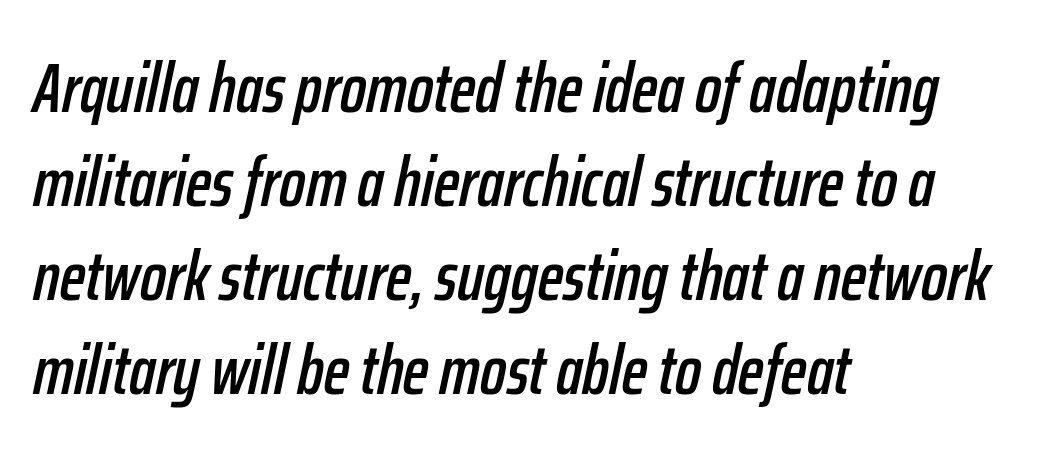
Tracking value appears to be zero — textbook default spacing. Notice how the stems are inclined rather than vertical — that's the hallmark of italics. Spacing verdict: proportional, widths tailored to each character. Clear beneath every line of the passage. Compared with typical paragraphs, the rows here are spaced about the same. Reading down the block, your eye returns to a fixed left position each line.
